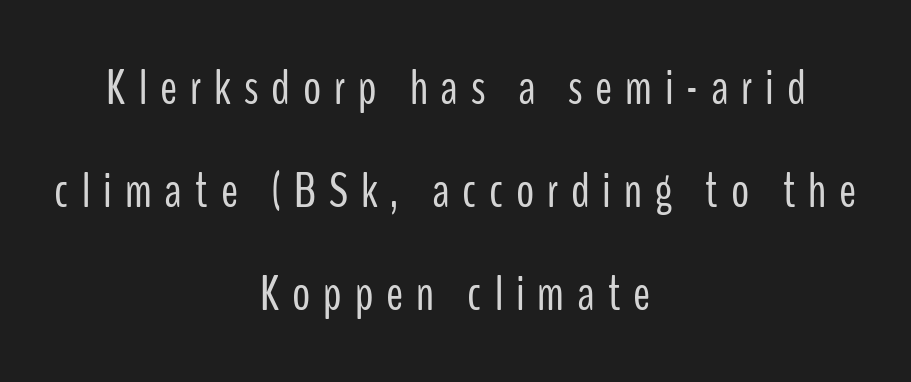
{"serif": "no", "italic": "no", "bold": "no", "weight": "light", "width": "condensed", "stroke_contrast": "low", "x_height": "medium", "monospaced": "no", "underline": "no", "align": "center", "line_spacing": "loose", "line_spacing_ratio": 2.02, "letter_spacing": "wide", "letter_spacing_em": 0.25, "glyph_px": 51}
